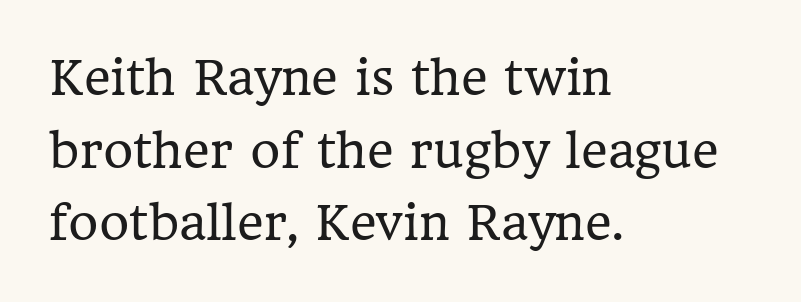
The image shows 46 px regular-weight serif type, upright; set left-aligned, normal line spacing (1.58x), normal letter spacing, not underlined; low stroke contrast and a medium x-height.
